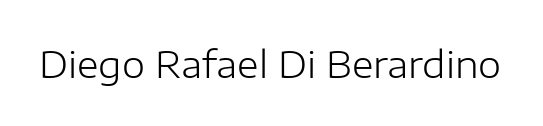
Q: Is the text bold? A: No.
Q: Is the text italic (slanted)? A: No, it is upright.
Q: Is the typeface a serif or a sans-serif typeface? A: Sans-serif.
Q: Is the text underlined? A: No.
Q: Is the spacing between letters normal or unusually wide? A: Normal.
Q: Width (condensed, normal, or wide)? A: Normal.
Q: Stroke contrast? A: Low.
Q: x-height? A: Medium.
Q: Monospaced? A: No.
